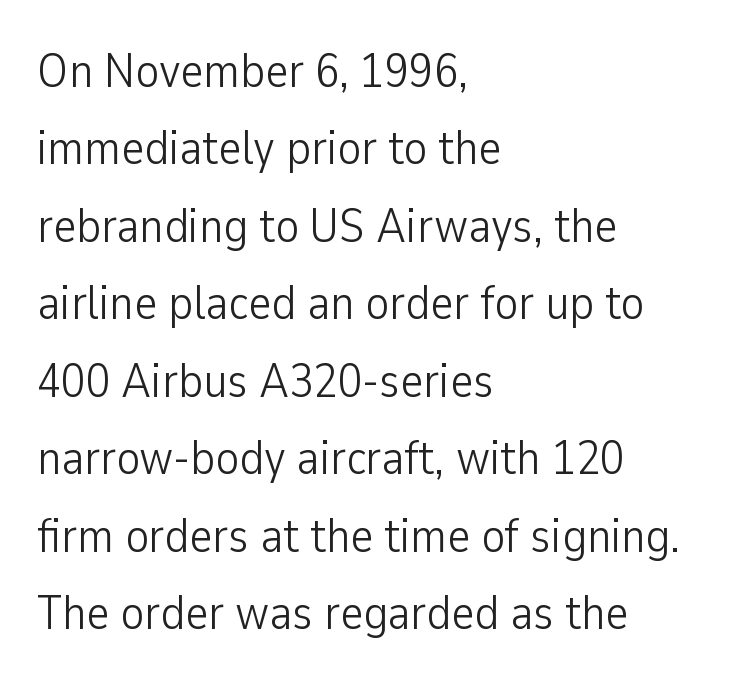
The image shows 49 px light, condensed sans-serif type, upright; set left-aligned, normal line spacing (1.58x), normal letter spacing, not underlined; low stroke contrast and a medium x-height.
